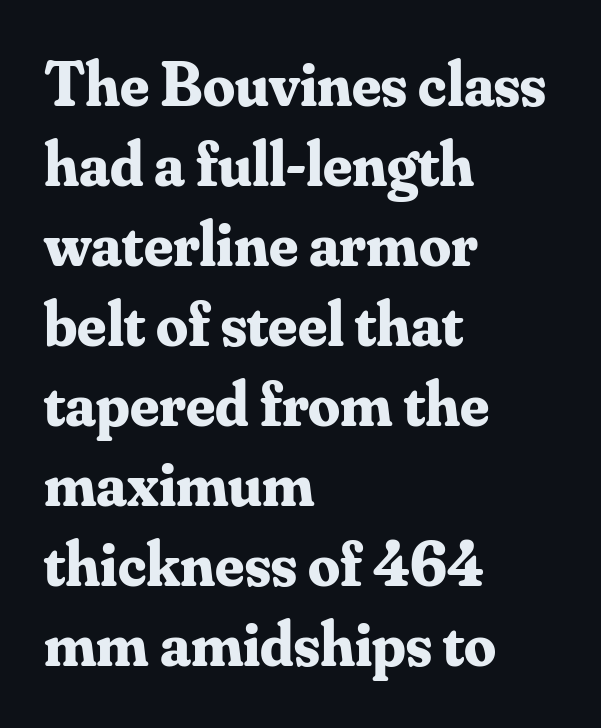
The image shows 63 px bold serif type, upright; set left-aligned, normal line spacing (1.27x), normal letter spacing, not underlined; medium stroke contrast and a small x-height.
